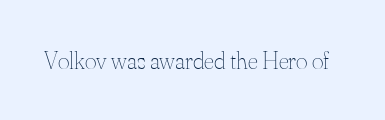
The image shows 25 px text type, upright; set normal letter spacing, not underlined.
